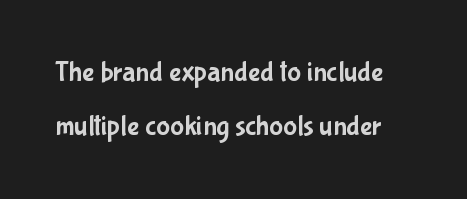
The image shows 29 px condensed sans-serif type, upright; set line spacing 1.85x, normal letter spacing, not underlined; low stroke contrast and a medium x-height.
